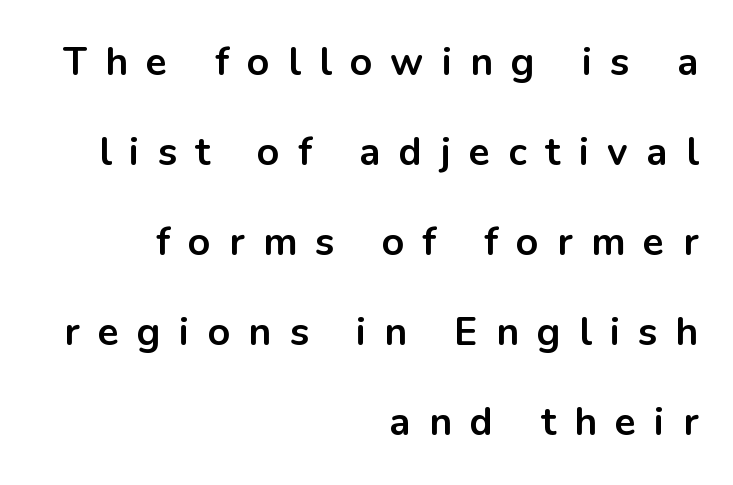
{"serif": "no", "italic": "no", "bold": "yes", "weight": "bold", "width": "normal", "stroke_contrast": "low", "x_height": "medium", "monospaced": "no", "underline": "no", "align": "right", "line_spacing": "loose", "line_spacing_ratio": 2.31, "letter_spacing": "wide", "letter_spacing_em": 0.47, "glyph_px": 39}
